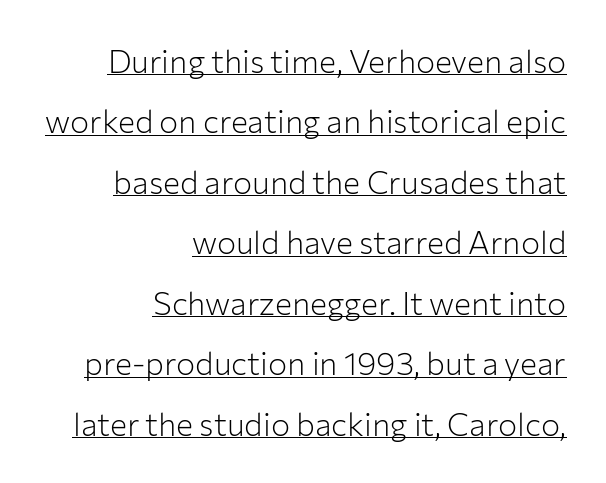
{"serif": "no", "italic": "no", "bold": "no", "weight": "light", "width": "normal", "stroke_contrast": "low", "x_height": "medium", "monospaced": "no", "underline": "yes", "align": "right", "line_spacing_ratio": 1.89, "letter_spacing": "normal", "letter_spacing_em": 0.0, "glyph_px": 32}
